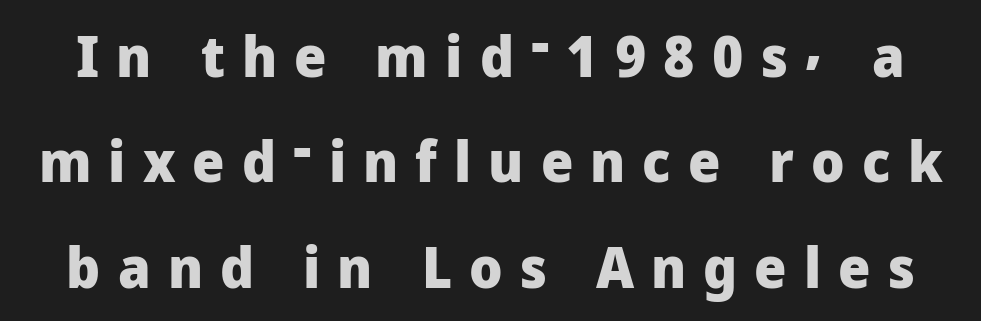
{"serif": "no", "italic": "no", "bold": "yes", "weight": "heavy", "width": "normal", "stroke_contrast": "low", "x_height": "medium", "monospaced": "no", "underline": "no", "line_spacing_ratio": 1.85, "letter_spacing": "wide", "letter_spacing_em": 0.3, "glyph_px": 57}
